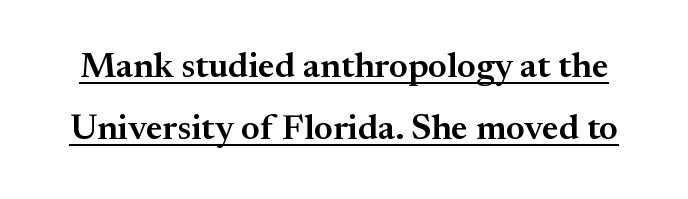
The image shows 36 px semibold serif type, upright; set line spacing 1.72x, normal letter spacing, underlined; medium stroke contrast and a small x-height.
